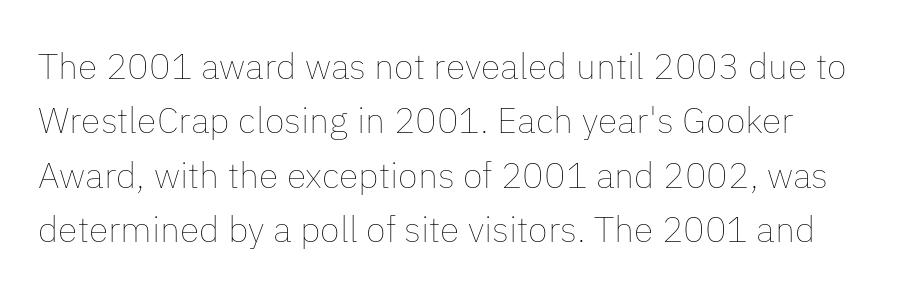
{"italic": "no", "bold": "no", "weight": "thin", "width": "normal", "stroke_contrast": "low", "x_height": "medium", "monospaced": "no", "underline": "no", "line_spacing": "normal", "line_spacing_ratio": 1.51, "letter_spacing": "normal", "letter_spacing_em": 0.0, "glyph_px": 36}
